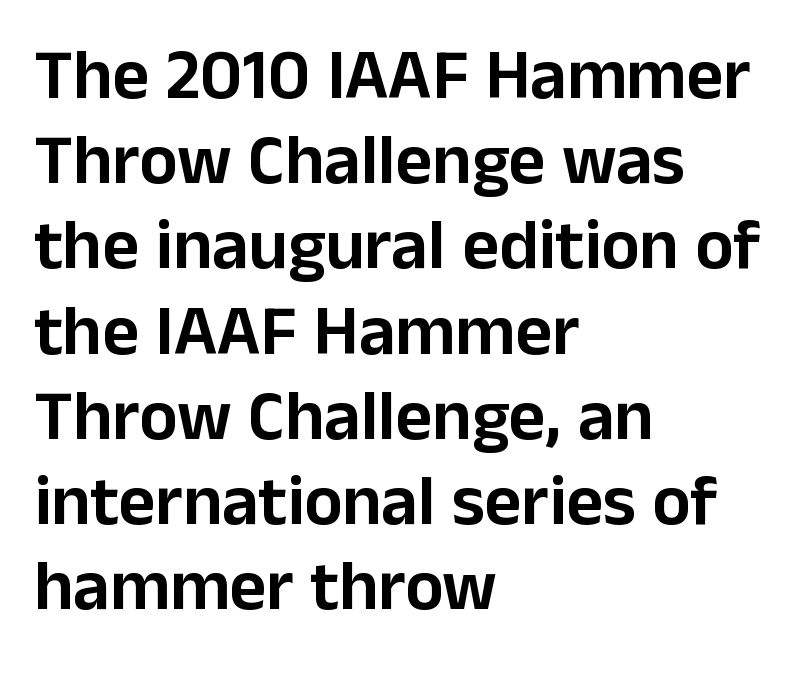
The image shows 71 px sans-serif type, upright; set left-aligned, line spacing 1.2x, normal letter spacing, not underlined; low stroke contrast and a medium x-height.
